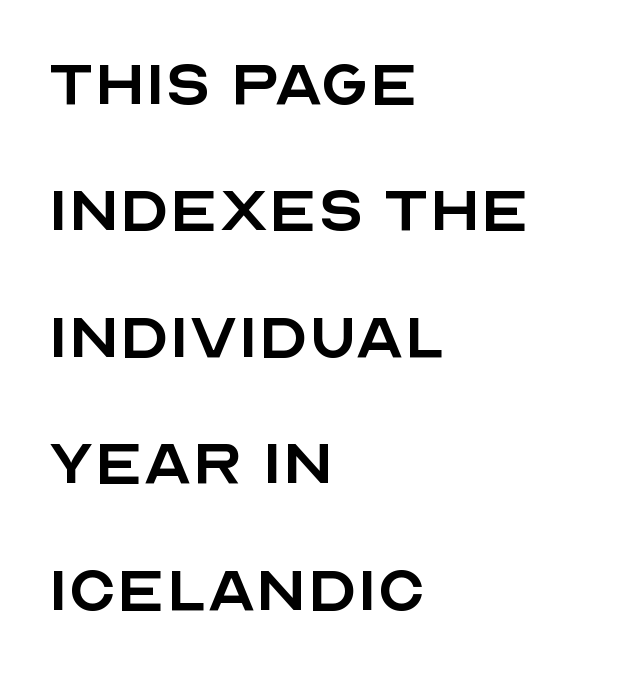
The image shows 79 px regular-weight sans-serif type, upright; set left-aligned, normal line spacing (1.6x), normal letter spacing, not underlined; a large x-height.
